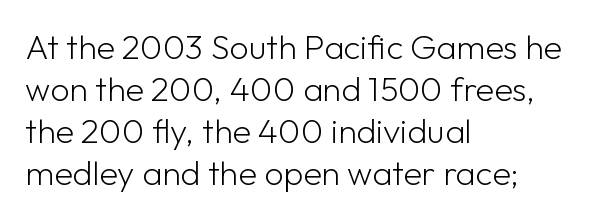
Q: Is the text bold? A: No.
Q: Is the text italic (slanted)? A: No, it is upright.
Q: Is the typeface a serif or a sans-serif typeface? A: Sans-serif.
Q: Is the text underlined? A: No.
Q: How is the paragraph aligned? A: Left-aligned.
Q: Is the spacing between letters normal or unusually wide? A: Normal.
Q: Width (condensed, normal, or wide)? A: Normal.
Q: Stroke contrast? A: Low.
Q: x-height? A: Medium.
Q: Monospaced? A: No.
